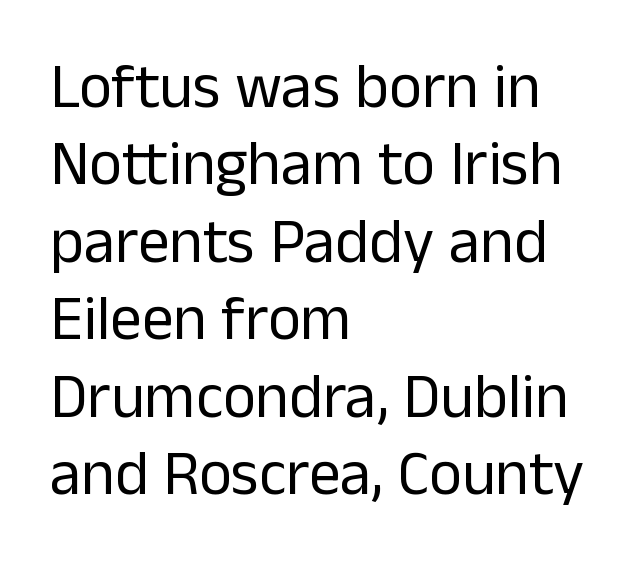
The image shows 63 px regular-weight sans-serif type, upright; set left-aligned, line spacing 1.23x, normal letter spacing, not underlined; low stroke contrast and a medium x-height.
